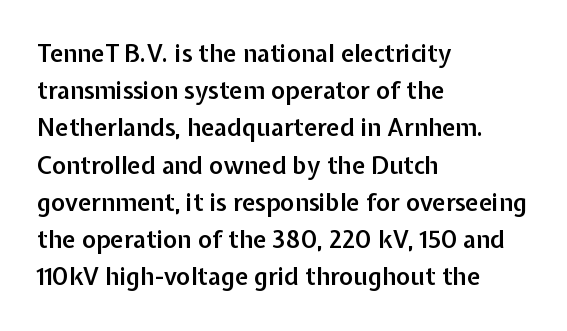
{"italic": "no", "bold": "semi", "underline": "no", "align": "left", "line_spacing": "normal", "line_spacing_ratio": 1.55, "letter_spacing": "normal", "letter_spacing_em": 0.0, "glyph_px": 24}
